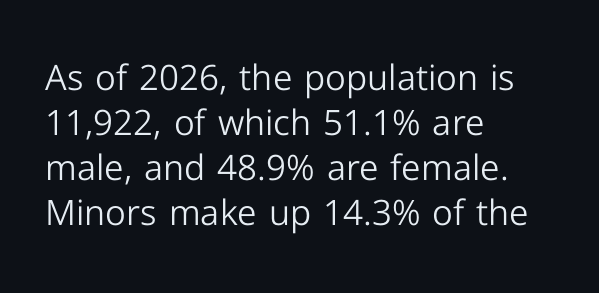
The image shows 35 px light sans-serif type, upright; set left-aligned, normal line spacing (1.29x), normal letter spacing, not underlined; low stroke contrast and a medium x-height.
